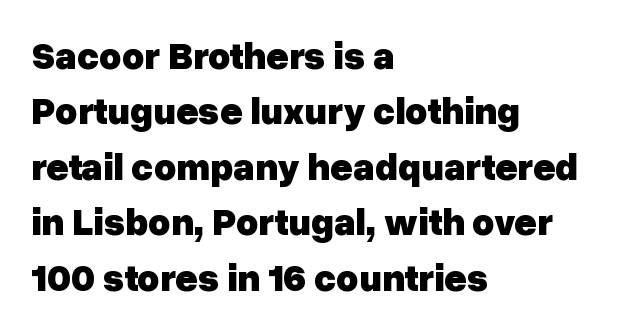
{"serif": "no", "italic": "no", "bold": "yes", "weight": "heavy", "width": "normal", "stroke_contrast": "low", "x_height": "medium", "monospaced": "no", "underline": "no", "align": "left", "line_spacing": "normal", "line_spacing_ratio": 1.46, "letter_spacing": "normal", "letter_spacing_em": 0.0, "glyph_px": 38}
